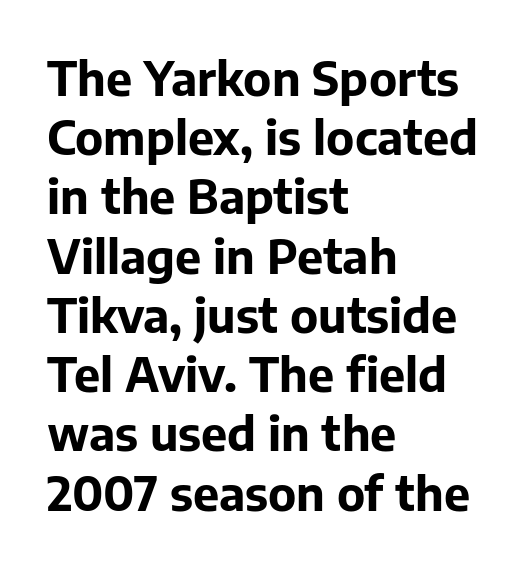
Q: Is the text bold? A: Yes.
Q: Is the text italic (slanted)? A: No, it is upright.
Q: Is the typeface a serif or a sans-serif typeface? A: Sans-serif.
Q: Is the text underlined? A: No.
Q: How is the paragraph aligned? A: Left-aligned.
Q: Is the spacing between letters normal or unusually wide? A: Normal.
Q: Is the spacing between lines tight, normal or loose? A: Normal.
Q: Width (condensed, normal, or wide)? A: Normal.
Q: Stroke contrast? A: Low.
Q: x-height? A: Medium.
Q: Monospaced? A: No.
